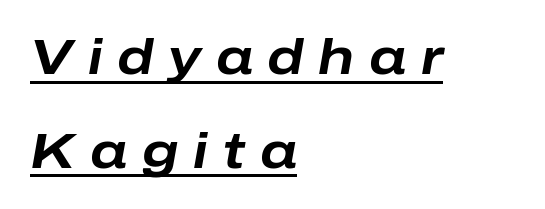
The glyphs look as if they've been sheared to an angle. Thick stems and heavy bowls — unmistakably bold. Each line of the rendering has a horizontal stroke beneath the glyphs. The passage shown stacks its lines with a broad gap.
